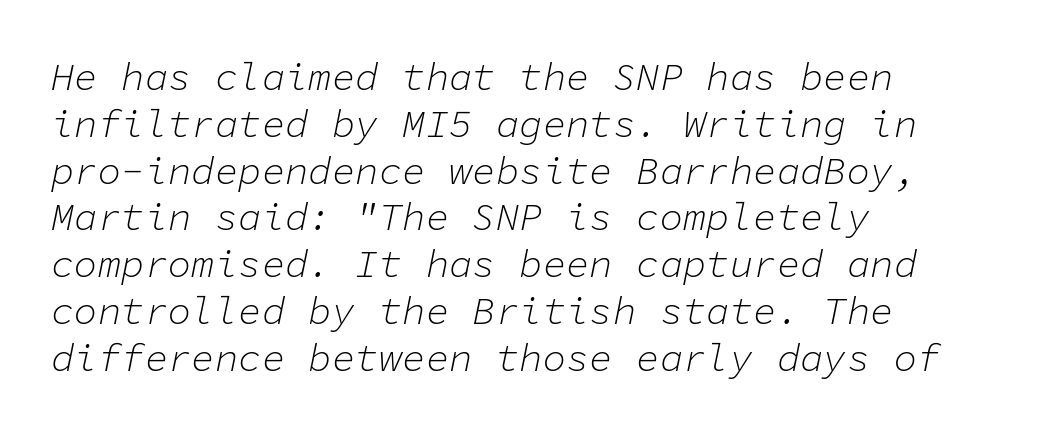
The image shows 39 px light type, italic (leaning right), monospaced; set left-aligned, line spacing 1.2x, normal letter spacing, not underlined; low stroke contrast and a medium x-height.
